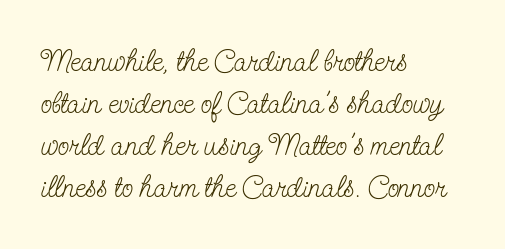
Q: Is the text bold? A: No.
Q: Is the text italic (slanted)? A: Yes.
Q: Is the typeface a serif or a sans-serif typeface? A: Serif.
Q: Is the text underlined? A: No.
Q: How is the paragraph aligned? A: Left-aligned.
Q: Is the spacing between letters normal or unusually wide? A: Normal.
Q: Is the spacing between lines tight, normal or loose? A: Normal.
Q: Width (condensed, normal, or wide)? A: Condensed.
Q: Stroke contrast? A: Low.
Q: x-height? A: Small.
Q: Monospaced? A: No.
